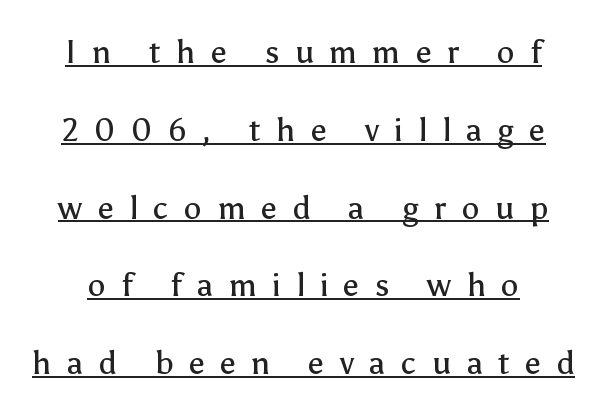
Q: Is the text bold? A: No.
Q: Is the text italic (slanted)? A: No, it is upright.
Q: Is the typeface a serif or a sans-serif typeface? A: Sans-serif.
Q: Is the text underlined? A: Yes.
Q: Is the spacing between letters normal or unusually wide? A: Unusually wide.
Q: Is the spacing between lines tight, normal or loose? A: Loose.
Q: Width (condensed, normal, or wide)? A: Normal.
Q: Stroke contrast? A: Low.
Q: x-height? A: Medium.
Q: Monospaced? A: No.
